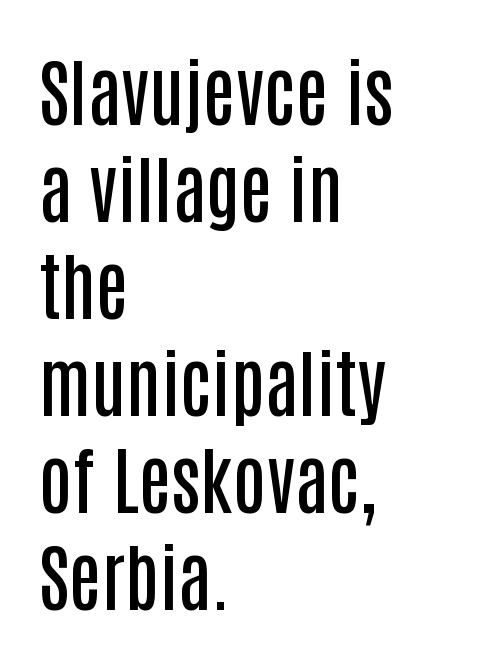
Q: Is the text bold? A: Semi-bold.
Q: Is the text italic (slanted)? A: No, it is upright.
Q: Is the typeface a serif or a sans-serif typeface? A: Sans-serif.
Q: Is the text underlined? A: No.
Q: How is the paragraph aligned? A: Left-aligned.
Q: Is the spacing between letters normal or unusually wide? A: Normal.
Q: Is the spacing between lines tight, normal or loose? A: Normal.
Q: Width (condensed, normal, or wide)? A: Condensed.
Q: Stroke contrast? A: Low.
Q: x-height? A: Large.
Q: Monospaced? A: No.
